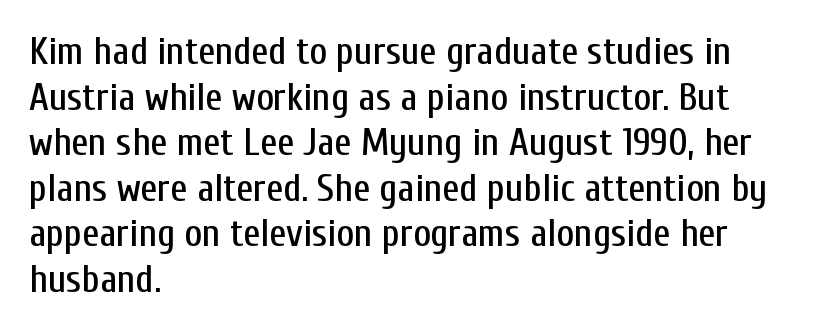
Q: Is the text italic (slanted)? A: No, it is upright.
Q: Is the typeface a serif or a sans-serif typeface? A: Sans-serif.
Q: Is the text underlined? A: No.
Q: How is the paragraph aligned? A: Left-aligned.
Q: Is the spacing between letters normal or unusually wide? A: Normal.
Q: Width (condensed, normal, or wide)? A: Condensed.
Q: Stroke contrast? A: Low.
Q: x-height? A: Medium.
Q: Monospaced? A: No.
